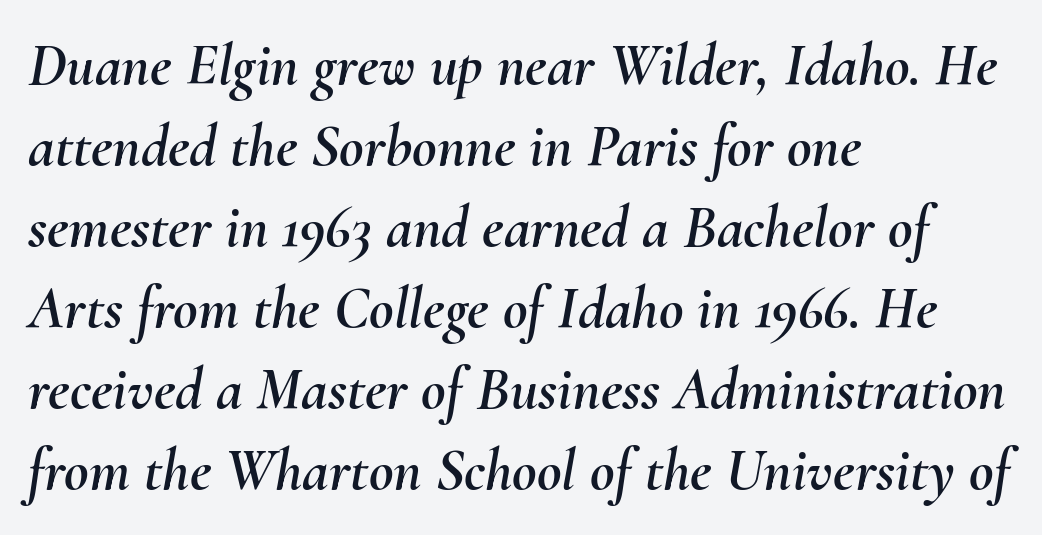
{"italic": "yes", "lean": "right", "slant_degrees": 10, "width": "normal", "stroke_contrast": "medium", "x_height": "small", "monospaced": "no", "underline": "no", "align": "left", "line_spacing": "normal", "line_spacing_ratio": 1.35, "letter_spacing": "normal", "letter_spacing_em": 0.0, "glyph_px": 60}
